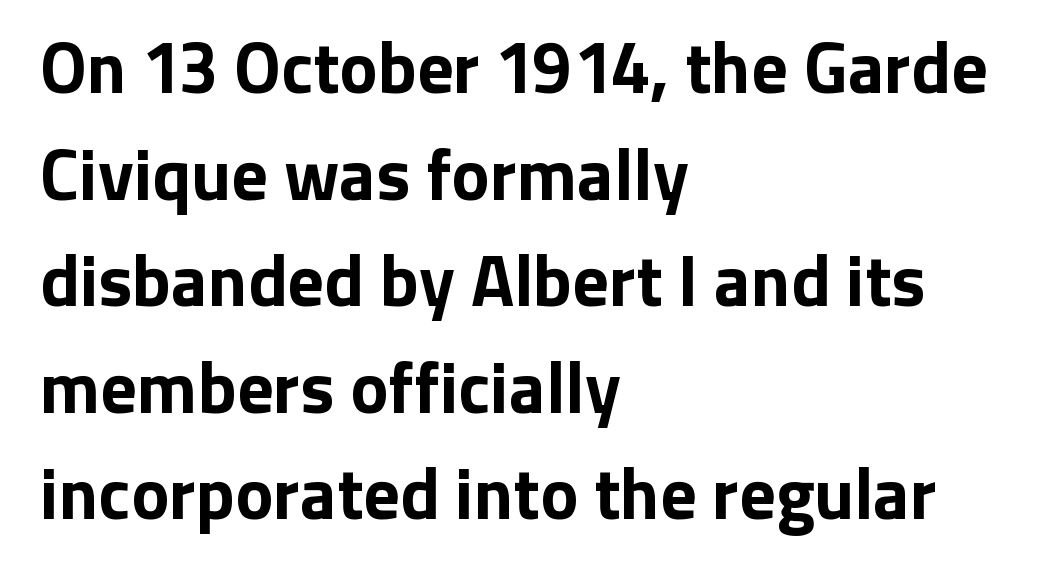
Q: Is the text bold? A: Yes.
Q: Is the text italic (slanted)? A: No, it is upright.
Q: Is the typeface a serif or a sans-serif typeface? A: Sans-serif.
Q: Is the text underlined? A: No.
Q: How is the paragraph aligned? A: Left-aligned.
Q: Is the spacing between letters normal or unusually wide? A: Normal.
Q: Is the spacing between lines tight, normal or loose? A: Normal.
Q: Width (condensed, normal, or wide)? A: Normal.
Q: Stroke contrast? A: Low.
Q: x-height? A: Medium.
Q: Monospaced? A: No.
